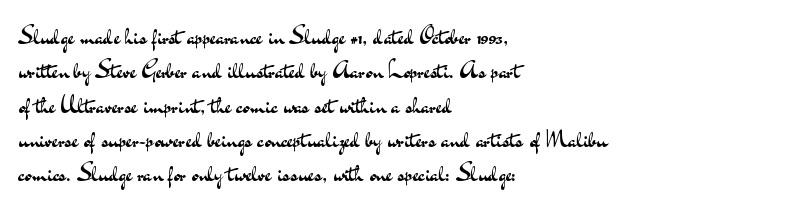
Vertical stems look standard width or narrower in stroke. Default kerning and tracking; the words read as compact shapes. These lines are set flush left with a ragged right edge. The baseline area is clear.
